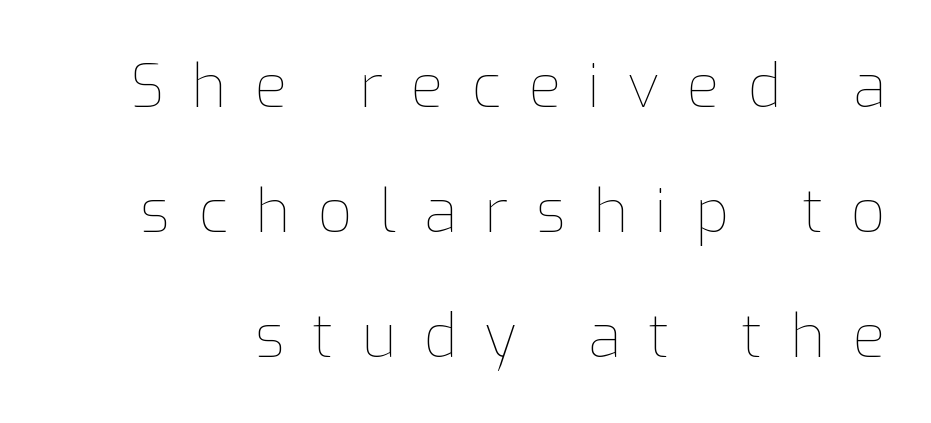
{"italic": "no", "bold": "no", "weight": "thin", "width": "normal", "stroke_contrast": "low", "x_height": "medium", "monospaced": "no", "underline": "no", "line_spacing": "loose", "line_spacing_ratio": 2.08, "letter_spacing": "wide", "letter_spacing_em": 0.46, "glyph_px": 60}
